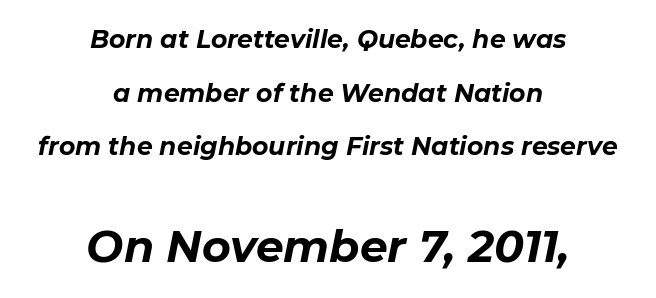
The passage shown is typed in a proportional face where columns would drift. The gaps between neighbouring characters are ordinary and unremarkable. Neither beginnings nor endings align; midpoints do. If you measured baseline to baseline, you'd find a long distance.
